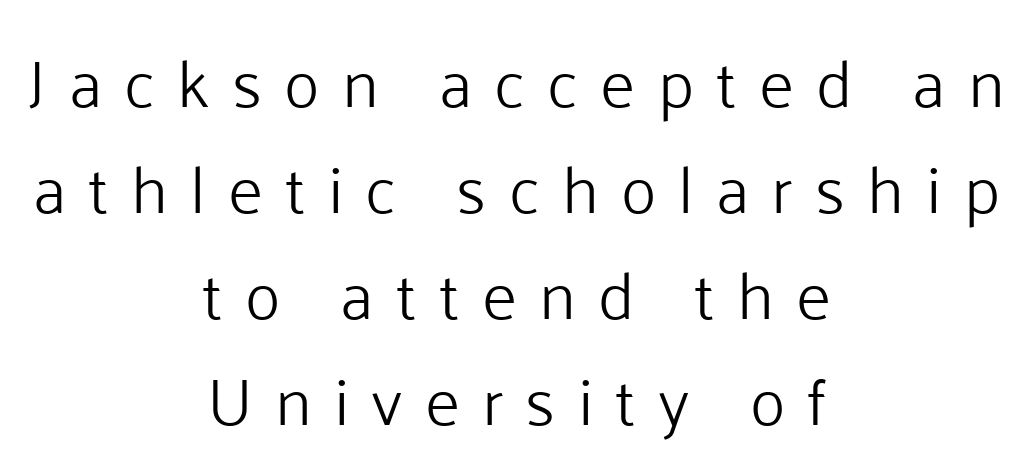
{"serif": "no", "italic": "no", "bold": "no", "weight": "light", "width": "normal", "stroke_contrast": "low", "x_height": "medium", "monospaced": "no", "underline": "no", "align": "center", "line_spacing": "normal", "line_spacing_ratio": 1.58, "letter_spacing": "wide", "letter_spacing_em": 0.33, "glyph_px": 67}
